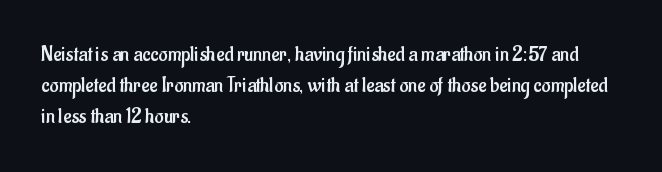
The image shows 22 px text type, upright; set left-aligned, normal line spacing (1.4x), normal letter spacing, not underlined.
